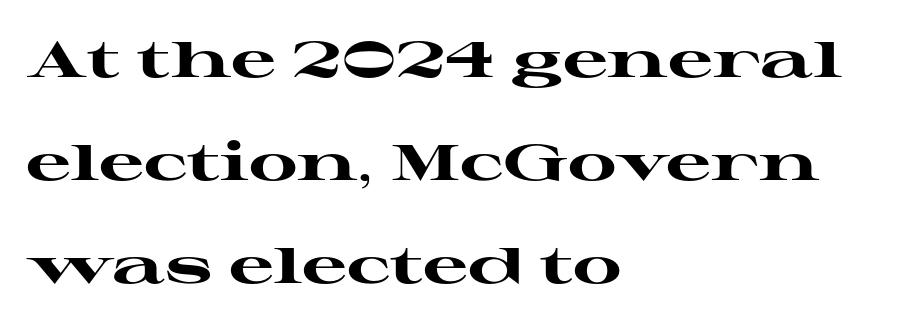
Q: Is the text bold? A: Yes.
Q: Is the text italic (slanted)? A: No, it is upright.
Q: Is the typeface a serif or a sans-serif typeface? A: Serif.
Q: Is the text underlined? A: No.
Q: How is the paragraph aligned? A: Left-aligned.
Q: Is the spacing between letters normal or unusually wide? A: Normal.
Q: Is the spacing between lines tight, normal or loose? A: Loose.
Q: Width (condensed, normal, or wide)? A: Wide.
Q: Stroke contrast? A: High.
Q: x-height? A: Medium.
Q: Monospaced? A: No.
